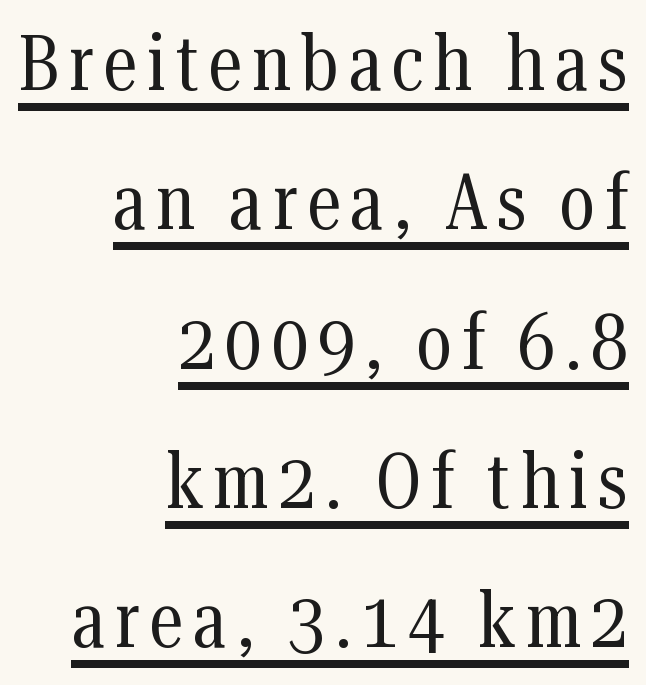
Q: Is the text bold? A: No.
Q: Is the text italic (slanted)? A: No, it is upright.
Q: Is the typeface a serif or a sans-serif typeface? A: Serif.
Q: Is the text underlined? A: Yes.
Q: How is the paragraph aligned? A: Right-aligned.
Q: Width (condensed, normal, or wide)? A: Condensed.
Q: Stroke contrast? A: Medium.
Q: x-height? A: Medium.
Q: Monospaced? A: No.
